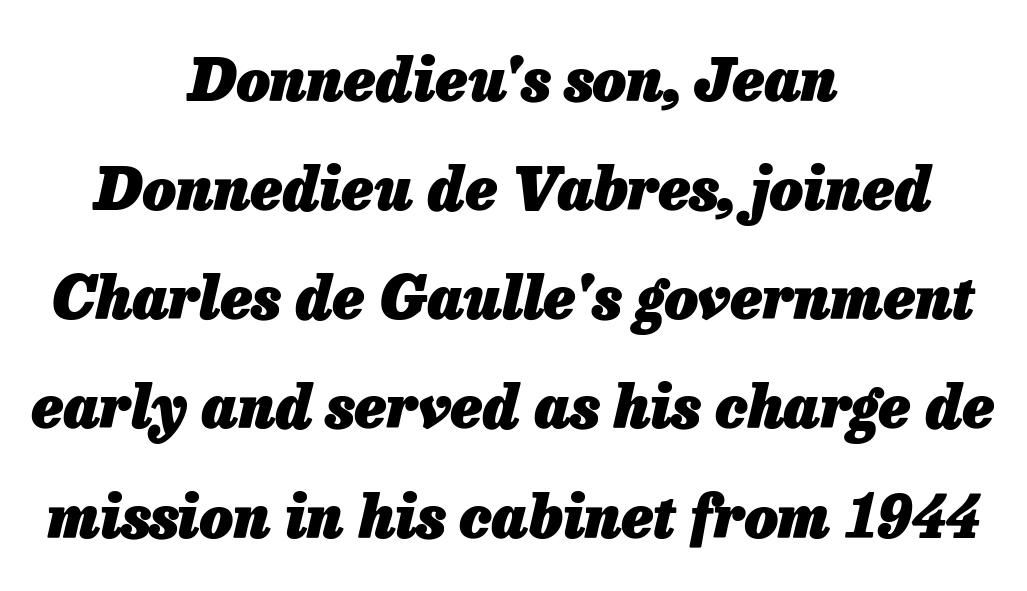
{"italic": "yes", "lean": "right", "slant_degrees": 13, "bold": "yes", "weight": "heavy", "width": "normal", "stroke_contrast": "low", "x_height": "medium", "monospaced": "no", "underline": "no", "align": "center", "line_spacing_ratio": 1.85, "letter_spacing": "normal", "letter_spacing_em": 0.0, "glyph_px": 59}
